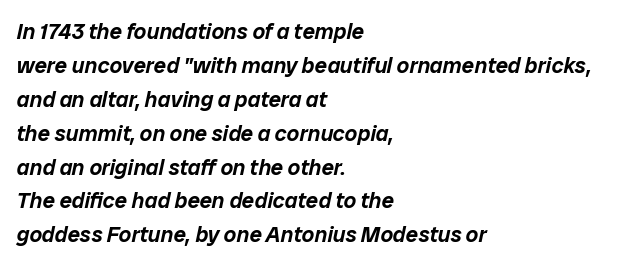
Q: Is the text italic (slanted)? A: Yes, it leans right by about 12 degrees.
Q: Is the text underlined? A: No.
Q: How is the paragraph aligned? A: Left-aligned.
Q: Is the spacing between letters normal or unusually wide? A: Normal.
Q: Is the spacing between lines tight, normal or loose? A: Normal.
